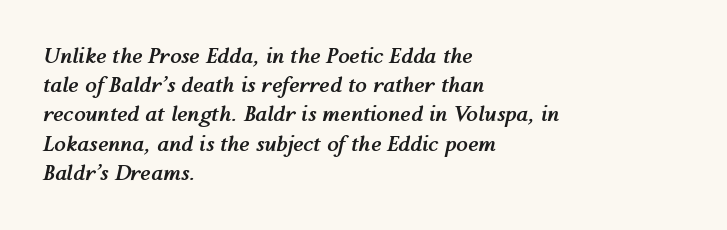
{"italic": "yes", "lean": "right", "slant_degrees": 12, "bold": "yes", "underline": "no", "align": "left", "line_spacing": "normal", "line_spacing_ratio": 1.39, "letter_spacing": "normal", "letter_spacing_em": 0.0, "glyph_px": 21}
